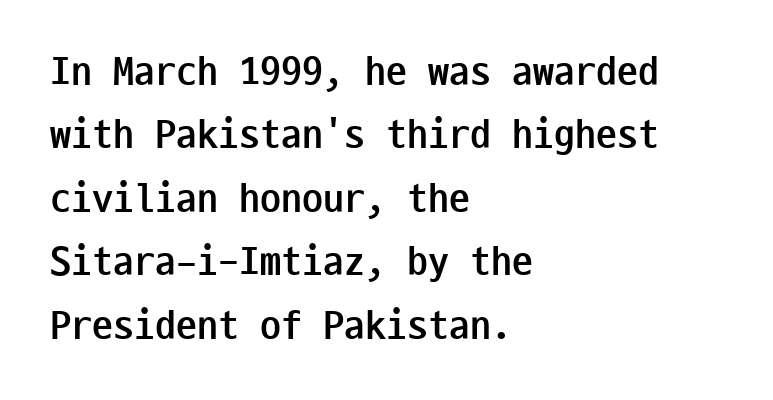
{"serif": "no", "italic": "no", "bold": "yes", "weight": "semibold", "width": "condensed", "stroke_contrast": "low", "x_height": "medium", "monospaced": "yes", "underline": "no", "align": "left", "line_spacing": "normal", "line_spacing_ratio": 1.51, "letter_spacing": "normal", "letter_spacing_em": 0.0, "glyph_px": 42}
